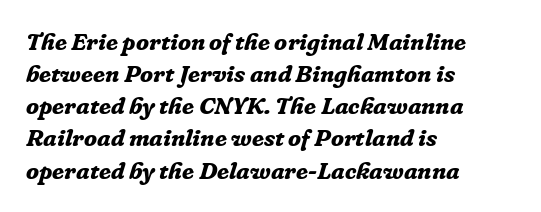
{"italic": "yes", "lean": "right", "slant_degrees": 16, "bold": "yes", "underline": "no", "align": "left", "line_spacing": "normal", "line_spacing_ratio": 1.34, "letter_spacing": "normal", "letter_spacing_em": 0.0, "glyph_px": 24}
